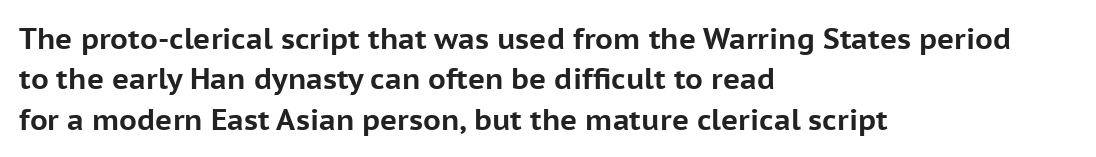
The image shows 29 px bold sans-serif type, upright; set left-aligned, normal line spacing (1.39x), normal letter spacing, not underlined; low stroke contrast and a medium x-height.
